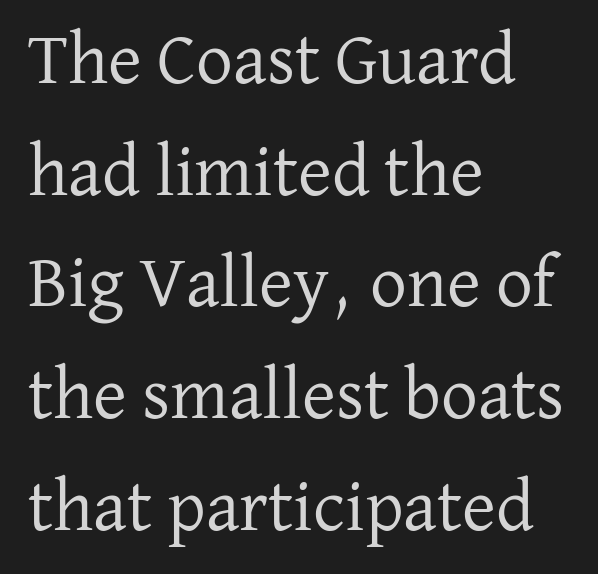
Q: Is the text bold? A: No.
Q: Is the text italic (slanted)? A: No, it is upright.
Q: Is the typeface a serif or a sans-serif typeface? A: Serif.
Q: Is the text underlined? A: No.
Q: How is the paragraph aligned? A: Left-aligned.
Q: Is the spacing between letters normal or unusually wide? A: Normal.
Q: Is the spacing between lines tight, normal or loose? A: Normal.
Q: Width (condensed, normal, or wide)? A: Normal.
Q: Stroke contrast? A: Low.
Q: x-height? A: Medium.
Q: Monospaced? A: No.
